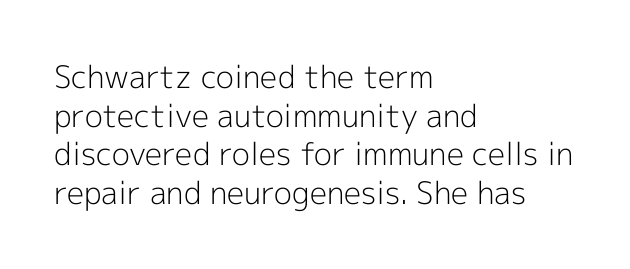
{"serif": "no", "italic": "no", "bold": "no", "weight": "light", "width": "normal", "x_height": "medium", "monospaced": "no", "underline": "no", "align": "left", "line_spacing": "normal", "line_spacing_ratio": 1.25, "letter_spacing": "normal", "letter_spacing_em": 0.0, "glyph_px": 31}
